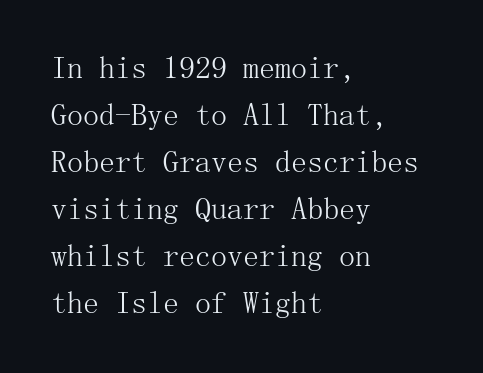
{"serif": "yes", "italic": "no", "bold": "no", "weight": "light", "width": "normal", "stroke_contrast": "medium", "x_height": "medium", "underline": "no", "align": "left", "line_spacing": "normal", "line_spacing_ratio": 1.47, "letter_spacing": "normal", "letter_spacing_em": 0.0, "glyph_px": 32}
